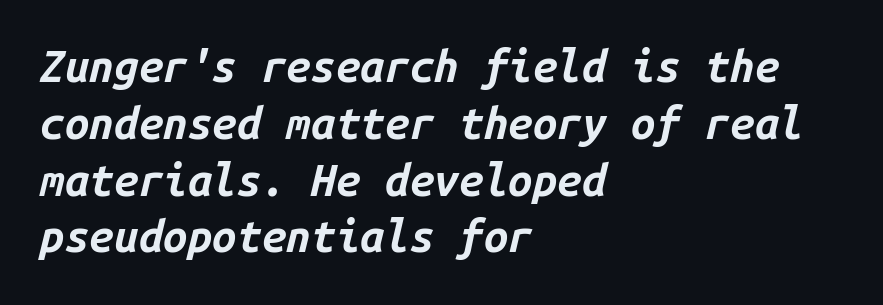
Q: Is the text bold? A: Yes.
Q: Is the text italic (slanted)? A: Yes, it leans right by about 14 degrees.
Q: Is the text underlined? A: No.
Q: How is the paragraph aligned? A: Left-aligned.
Q: Is the spacing between letters normal or unusually wide? A: Normal.
Q: Is the spacing between lines tight, normal or loose? A: Normal.
Q: Width (condensed, normal, or wide)? A: Normal.
Q: Stroke contrast? A: Low.
Q: x-height? A: Medium.
Q: Monospaced? A: Yes.
